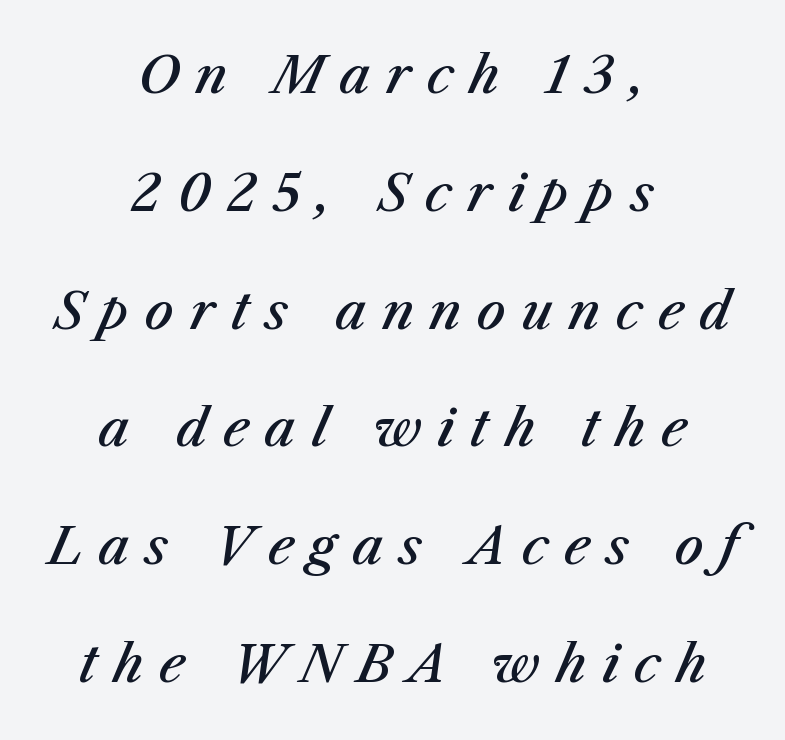
The image shows 51 px semibold type, italic (leaning right); set centered, loose line spacing (2.31x), unusually wide letter spacing (+0.31 em), not underlined; medium stroke contrast and a medium x-height.
